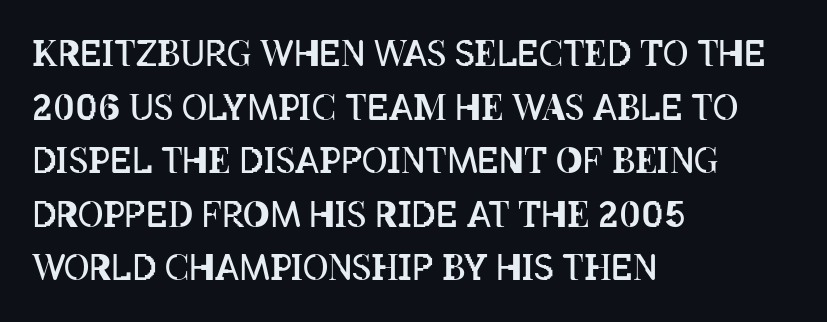
The image shows 35 px regular-weight, condensed type, upright; set left-aligned, normal line spacing (1.53x), normal letter spacing, not underlined; low stroke contrast and a large x-height.
